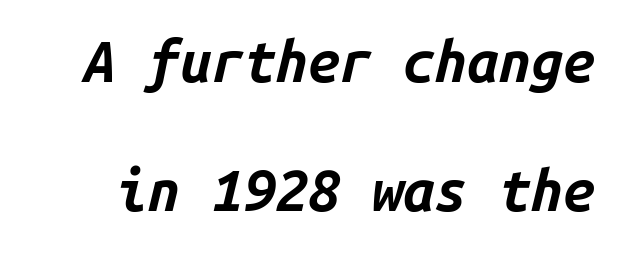
Looking at the ascenders, they clearly lean. Words float on clear page, feet unadorned. You could count columns in this text — the font is strictly monospaced. Set as a true bold cut, around the 700 mark.
